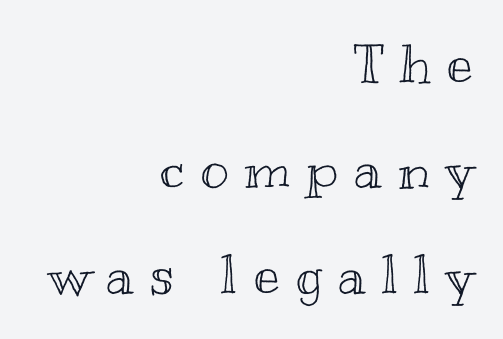
Q: Is the text italic (slanted)? A: No, it is upright.
Q: Is the text underlined? A: No.
Q: How is the paragraph aligned? A: Right-aligned.
Q: Is the spacing between letters normal or unusually wide? A: Unusually wide.
Q: Is the spacing between lines tight, normal or loose? A: Loose.
Q: Width (condensed, normal, or wide)? A: Wide.
Q: x-height? A: Small.
Q: Monospaced? A: No.
